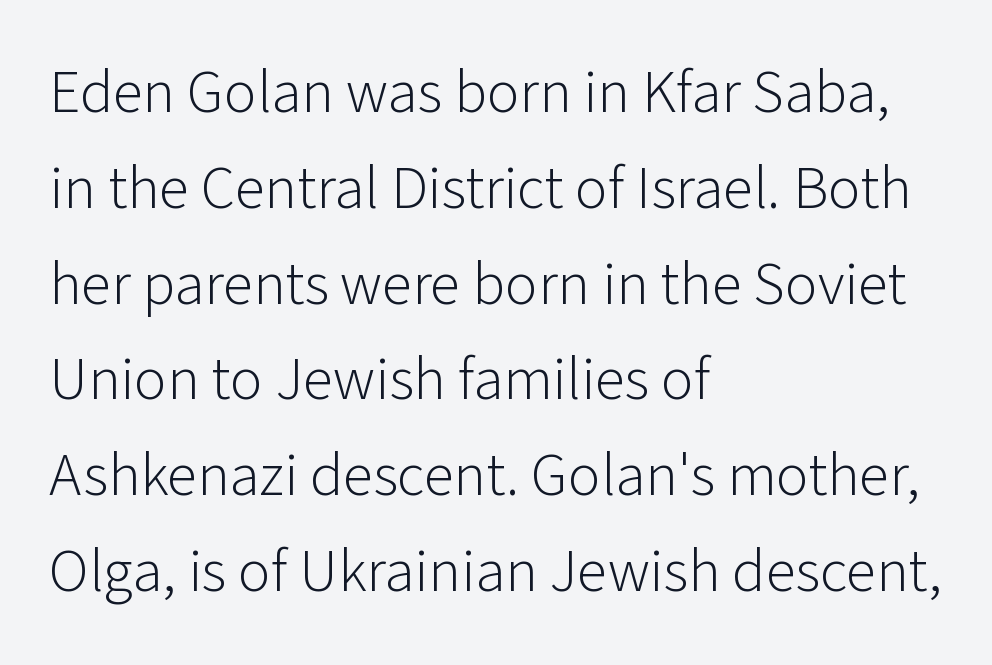
The image shows 61 px light sans-serif type, upright; set left-aligned, normal line spacing (1.57x), normal letter spacing, not underlined; low stroke contrast and a medium x-height.
